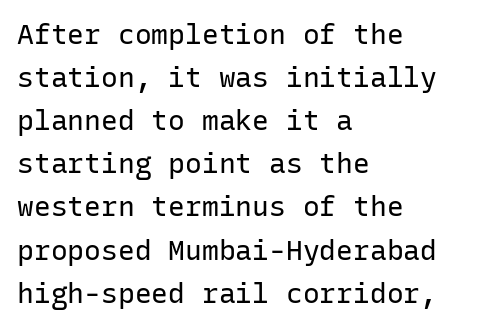
Q: Is the text bold? A: No.
Q: Is the text italic (slanted)? A: No, it is upright.
Q: Is the typeface a serif or a sans-serif typeface? A: Sans-serif.
Q: Is the text underlined? A: No.
Q: How is the paragraph aligned? A: Left-aligned.
Q: Is the spacing between letters normal or unusually wide? A: Normal.
Q: Is the spacing between lines tight, normal or loose? A: Normal.
Q: Width (condensed, normal, or wide)? A: Normal.
Q: Stroke contrast? A: Low.
Q: x-height? A: Medium.
Q: Monospaced? A: Yes.
